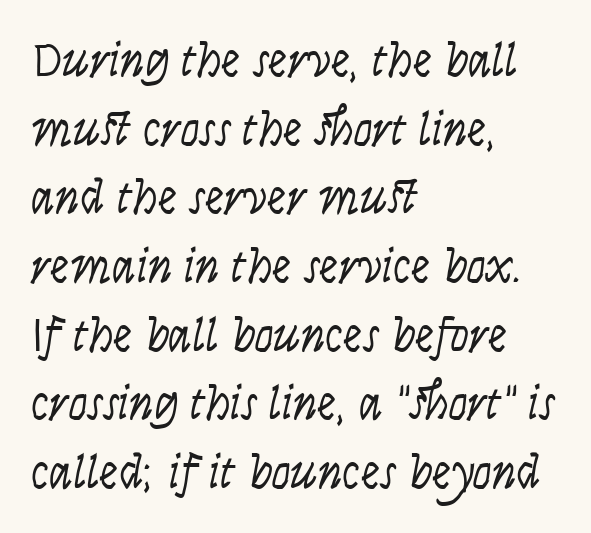
Anything drawn beneath the words? Only blank space. Horizontal alignment here is leftward, the default for most running prose. The tracking reads as untouched default to a designer's eye. A typesetter would call this proportional, since set widths differ per character. The characters are drawn with everyday or finer stroke widths.
